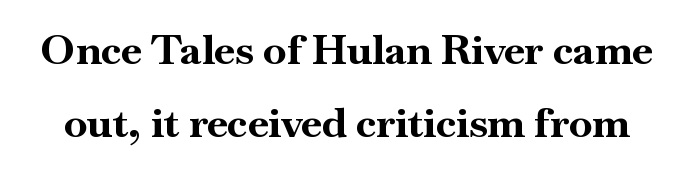
Q: Is the text bold? A: Yes.
Q: Is the text italic (slanted)? A: No, it is upright.
Q: Is the typeface a serif or a sans-serif typeface? A: Serif.
Q: Is the text underlined? A: No.
Q: Is the spacing between letters normal or unusually wide? A: Normal.
Q: Width (condensed, normal, or wide)? A: Normal.
Q: Stroke contrast? A: High.
Q: x-height? A: Small.
Q: Monospaced? A: No.
